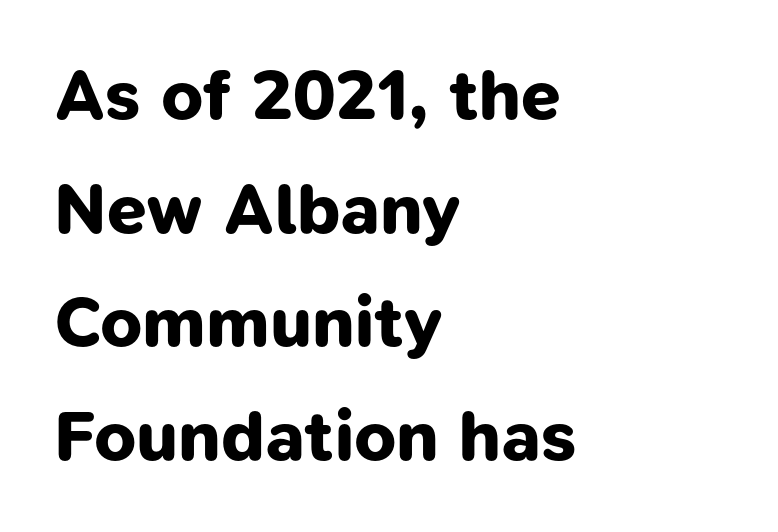
{"serif": "no", "bold": "yes", "weight": "bold", "width": "normal", "stroke_contrast": "low", "x_height": "medium", "monospaced": "no", "underline": "no", "align": "left", "line_spacing": "normal", "line_spacing_ratio": 1.6, "letter_spacing": "normal", "letter_spacing_em": 0.0, "glyph_px": 71}
